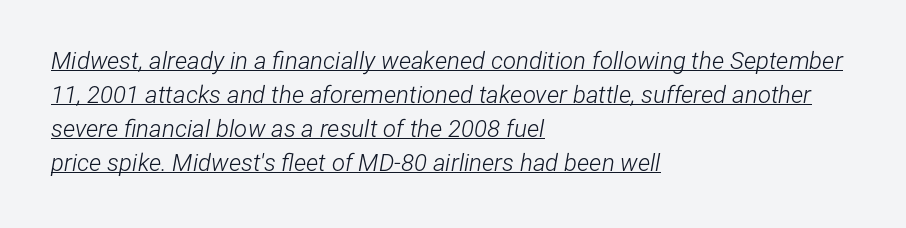
Q: Is the text bold? A: No.
Q: Is the text italic (slanted)? A: Yes, it leans right by about 12 degrees.
Q: Is the text underlined? A: Yes.
Q: How is the paragraph aligned? A: Left-aligned.
Q: Is the spacing between letters normal or unusually wide? A: Normal.
Q: Is the spacing between lines tight, normal or loose? A: Normal.
